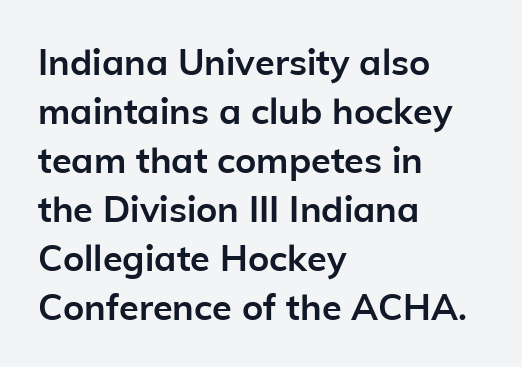
The image shows 36 px semibold sans-serif type, upright; set left-aligned, normal line spacing (1.36x), normal letter spacing, not underlined; low stroke contrast and a medium x-height.
